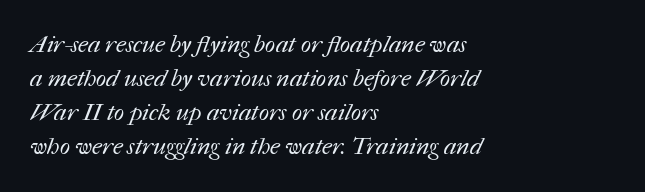
{"bold": "no", "underline": "no", "align": "left", "line_spacing": "normal", "line_spacing_ratio": 1.42, "letter_spacing": "normal", "letter_spacing_em": 0.0, "glyph_px": 24}
